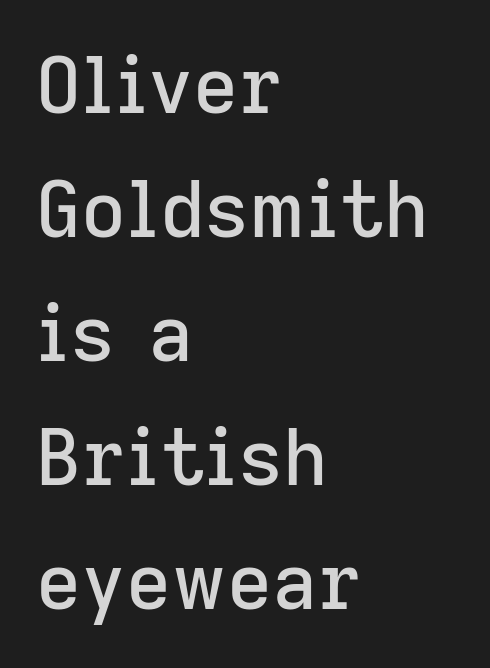
{"serif": "no", "italic": "no", "width": "normal", "stroke_contrast": "low", "x_height": "medium", "monospaced": "no", "underline": "no", "align": "left", "line_spacing": "normal", "line_spacing_ratio": 1.59, "letter_spacing": "normal", "letter_spacing_em": 0.0, "glyph_px": 78}
